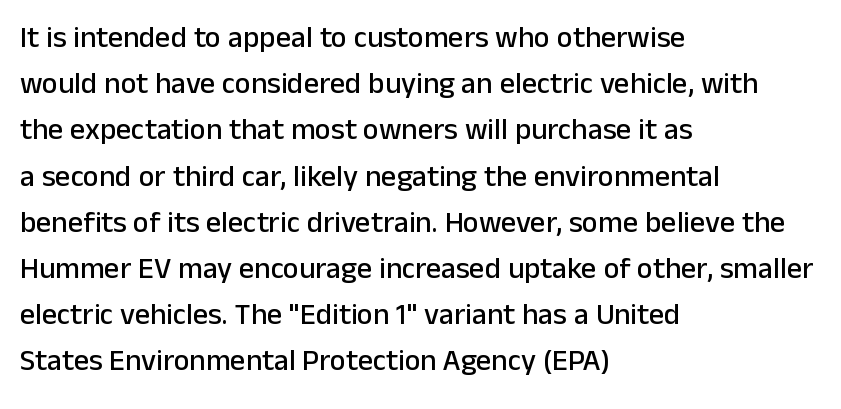
The designer left line spacing at the default. A sans-serif font was chosen for this passage. The lettering stays uniformly vertical, giving the passage a roman look. Type without underlining. Visually the block forms a straight wall on the left and a jagged coastline on the right.
